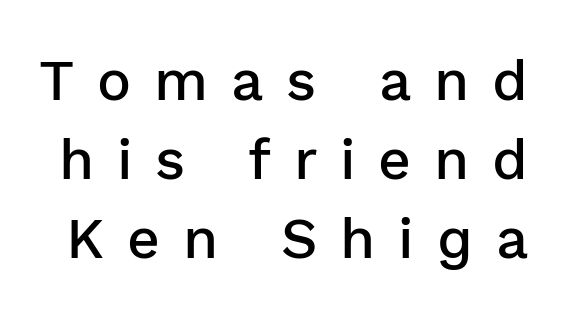
Q: Is the text bold? A: Semi-bold.
Q: Is the text italic (slanted)? A: No, it is upright.
Q: Is the typeface a serif or a sans-serif typeface? A: Sans-serif.
Q: Is the text underlined? A: No.
Q: Is the spacing between letters normal or unusually wide? A: Unusually wide.
Q: Is the spacing between lines tight, normal or loose? A: Normal.
Q: Width (condensed, normal, or wide)? A: Normal.
Q: Stroke contrast? A: Low.
Q: x-height? A: Medium.
Q: Monospaced? A: No.
